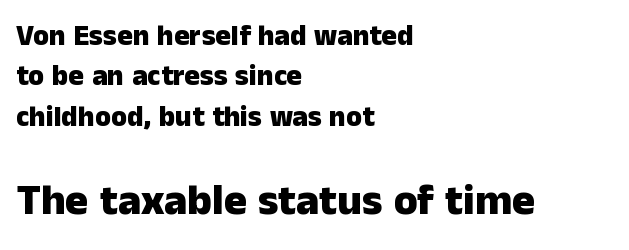
Q: Is the text bold? A: Yes.
Q: Is the text italic (slanted)? A: No, it is upright.
Q: Is the typeface a serif or a sans-serif typeface? A: Sans-serif.
Q: Is the text underlined? A: No.
Q: How is the paragraph aligned? A: Left-aligned.
Q: Is the spacing between letters normal or unusually wide? A: Normal.
Q: Is the spacing between lines tight, normal or loose? A: Normal.
Q: Which block of text is set in a larger size, the first (top) or the second (bottom)? A: The second (bottom) one.
Q: Width (condensed, normal, or wide)? A: Normal.
Q: Stroke contrast? A: Low.
Q: x-height? A: Medium.
Q: Monospaced? A: No.
